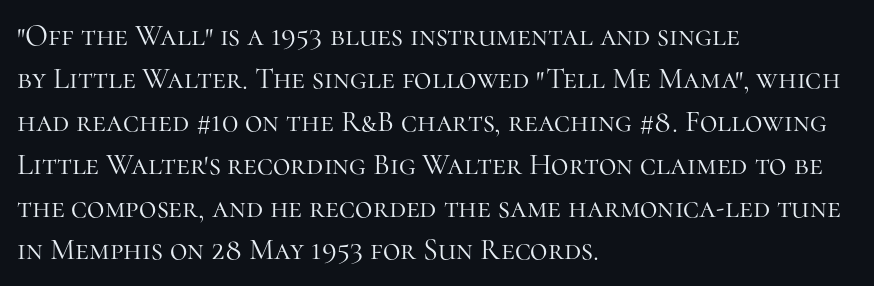
{"serif": "yes", "italic": "no", "bold": "no", "weight": "light", "width": "normal", "stroke_contrast": "high", "x_height": "medium", "monospaced": "no", "underline": "no", "align": "left", "line_spacing": "normal", "line_spacing_ratio": 1.43, "letter_spacing": "normal", "letter_spacing_em": 0.0, "glyph_px": 30}
